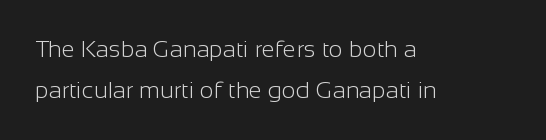
The image shows 24 px text type, upright; set left-aligned, line spacing 1.72x, normal letter spacing, not underlined.
